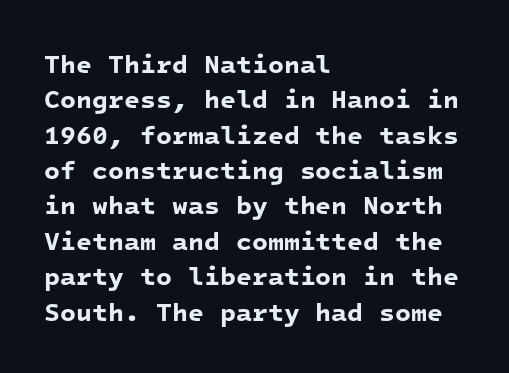
Q: Is the text bold? A: Yes.
Q: Is the text underlined? A: No.
Q: How is the paragraph aligned? A: Left-aligned.
Q: Is the spacing between letters normal or unusually wide? A: Normal.
Q: Is the spacing between lines tight, normal or loose? A: Normal.
